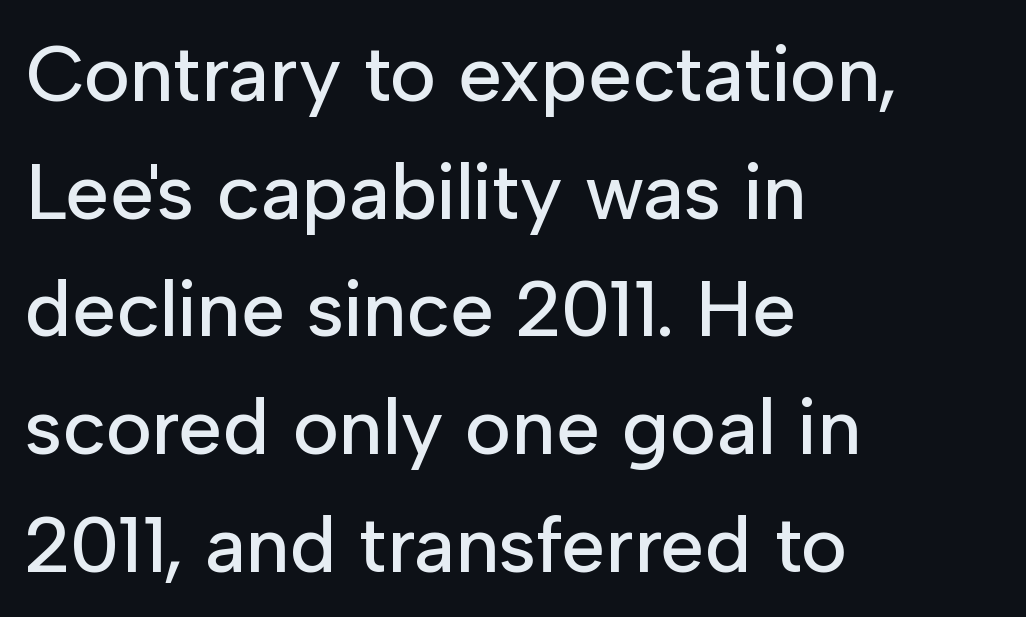
{"serif": "no", "italic": "no", "width": "normal", "stroke_contrast": "low", "x_height": "medium", "monospaced": "no", "underline": "no", "align": "left", "line_spacing": "normal", "line_spacing_ratio": 1.49, "letter_spacing": "normal", "letter_spacing_em": 0.0, "glyph_px": 79}
